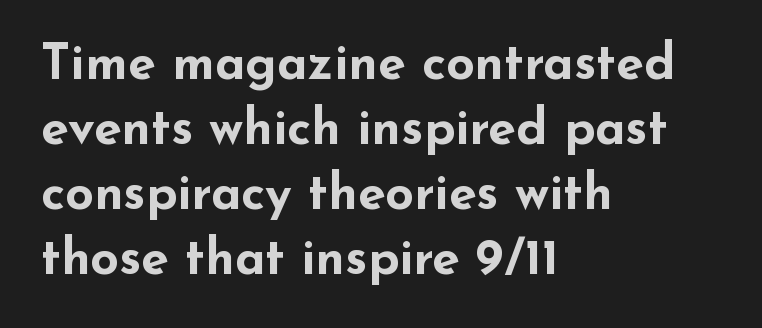
The image shows 50 px bold, wide sans-serif type, upright; set left-aligned, normal line spacing (1.3x), normal letter spacing, not underlined; low stroke contrast and a small x-height.
